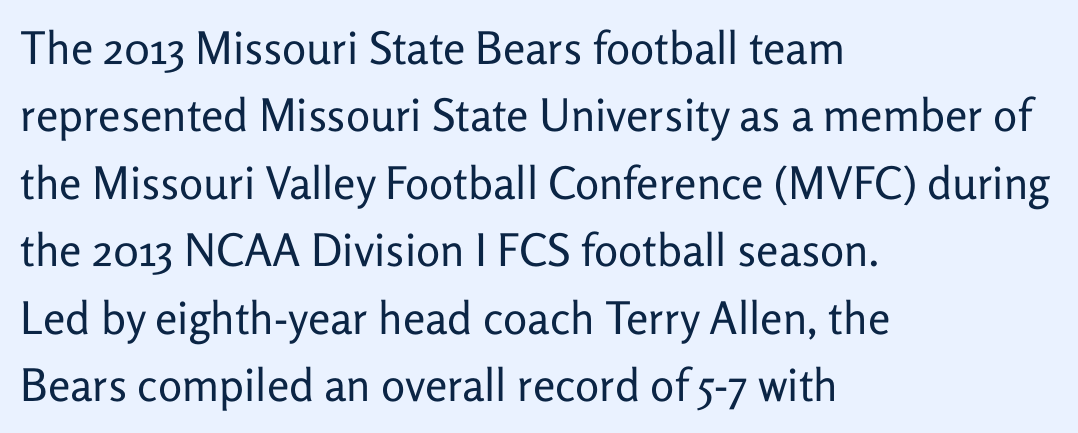
The image shows 45 px regular-weight sans-serif type, upright; set left-aligned, normal line spacing (1.5x), normal letter spacing, not underlined; low stroke contrast and a medium x-height.
